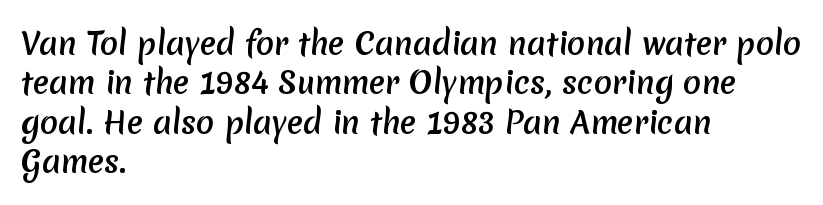
The image shows 30 px semibold sans-serif type; set left-aligned, normal line spacing (1.31x), normal letter spacing, not underlined; low stroke contrast and a medium x-height.
